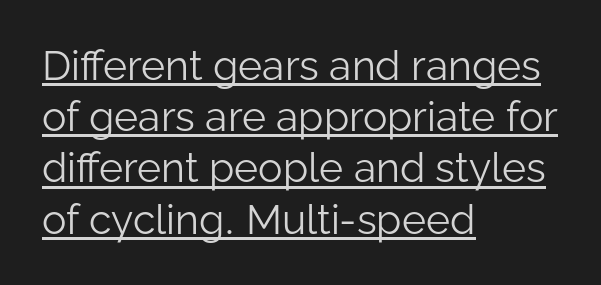
{"serif": "no", "italic": "no", "bold": "no", "weight": "light", "width": "normal", "stroke_contrast": "low", "x_height": "medium", "monospaced": "no", "underline": "yes", "align": "left", "line_spacing": "normal", "line_spacing_ratio": 1.25, "letter_spacing": "normal", "letter_spacing_em": 0.0, "glyph_px": 41}
